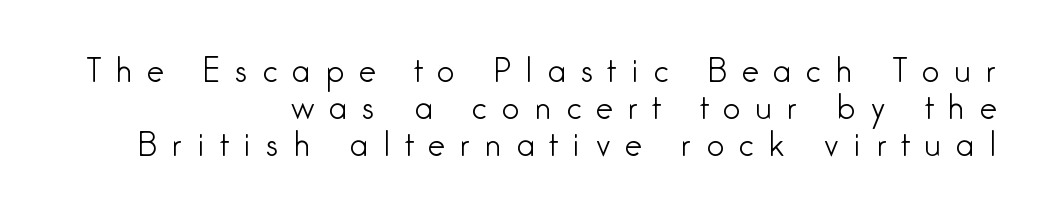
The image shows 31 px light, condensed sans-serif type, upright; set right-aligned, line spacing 1.19x, unusually wide letter spacing (+0.49 em), not underlined; low stroke contrast and a medium x-height.
